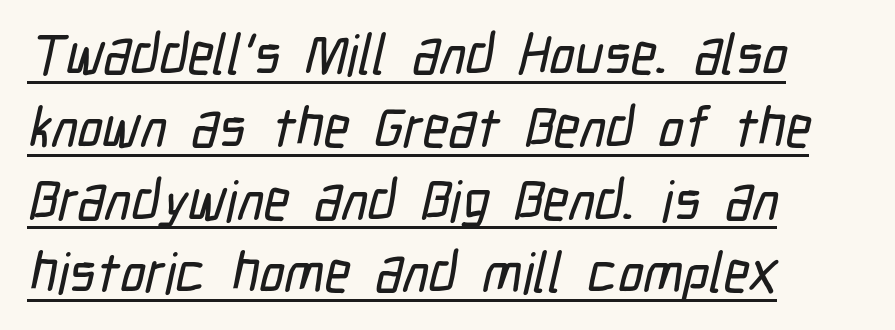
{"serif": "no", "width": "condensed", "stroke_contrast": "low", "x_height": "medium", "monospaced": "no", "underline": "yes", "align": "left", "line_spacing": "normal", "line_spacing_ratio": 1.3, "letter_spacing": "normal", "letter_spacing_em": 0.0, "glyph_px": 56}
